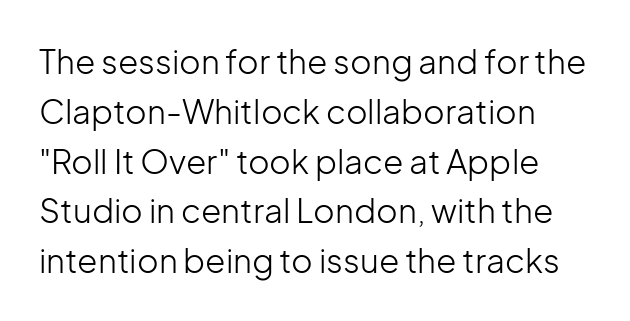
The image shows 33 px light sans-serif type, upright; set left-aligned, normal line spacing (1.51x), normal letter spacing, not underlined; low stroke contrast and a medium x-height.
